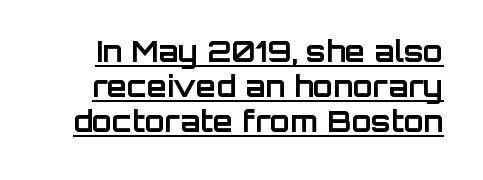
Serif or sans? Sans — the stroke terminals are bare. It's the straight-up-and-down kind of type. Students, this is bold: see how much ink each stroke carries. Varying glyph widths throughout — classic text-font behaviour. Emphasis is given by a line drawn under the lettering.
